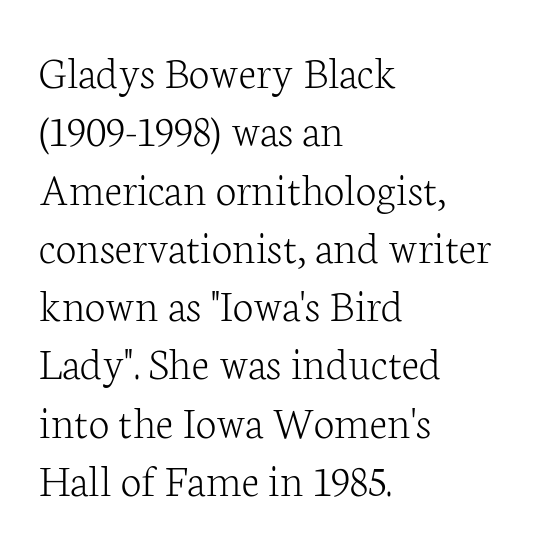
{"serif": "yes", "italic": "no", "bold": "no", "weight": "light", "width": "normal", "stroke_contrast": "low", "x_height": "medium", "monospaced": "no", "underline": "no", "align": "left", "line_spacing_ratio": 1.24, "letter_spacing": "normal", "letter_spacing_em": 0.0, "glyph_px": 47}
